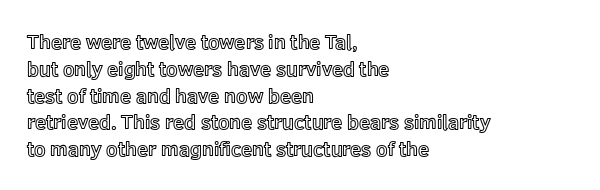
{"italic": "no", "underline": "no", "align": "left", "line_spacing": "normal", "line_spacing_ratio": 1.34, "letter_spacing": "normal", "letter_spacing_em": 0.0, "glyph_px": 20}
